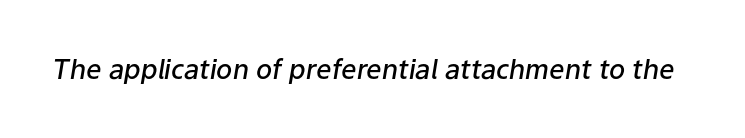
Q: Is the text bold? A: Semi-bold.
Q: Is the text italic (slanted)? A: Yes, it leans right by about 9 degrees.
Q: Is the text underlined? A: No.
Q: Is the spacing between letters normal or unusually wide? A: Normal.
